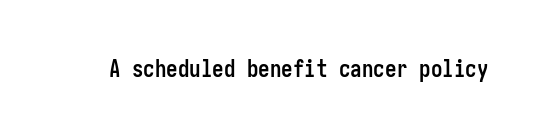
{"italic": "no", "bold": "yes", "underline": "no", "letter_spacing": "normal", "letter_spacing_em": 0.0, "glyph_px": 23}
